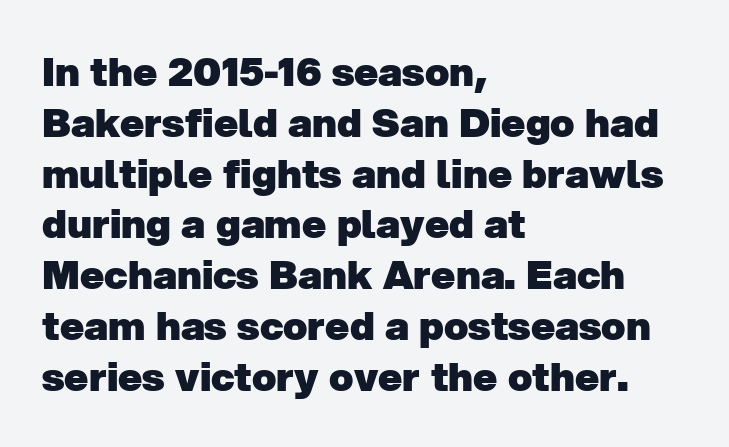
{"serif": "no", "bold": "yes", "weight": "heavy", "width": "normal", "stroke_contrast": "low", "x_height": "medium", "monospaced": "no", "underline": "no", "align": "left", "line_spacing": "normal", "line_spacing_ratio": 1.27, "letter_spacing": "normal", "letter_spacing_em": 0.0, "glyph_px": 40}
